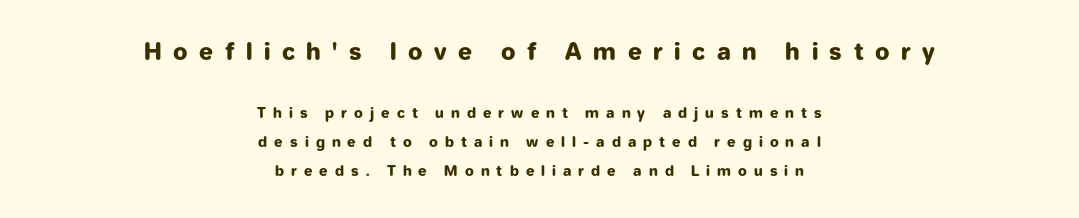
The image shows 23 px bold type, upright; set centered, loose line spacing (2.1x), unusually wide letter spacing (+0.5 em), not underlined; the first (top) block is 1.64x larger.
